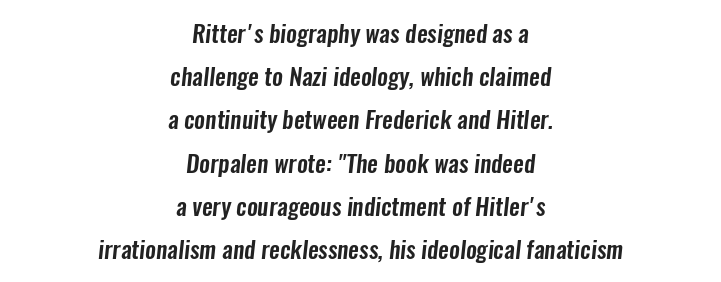
Only glyphs here, with clear space below each row. Is the letter spacing exaggerated? No — it looks like the ordinary default. These lines stack symmetrically, like a column narrowing and widening about its center.
